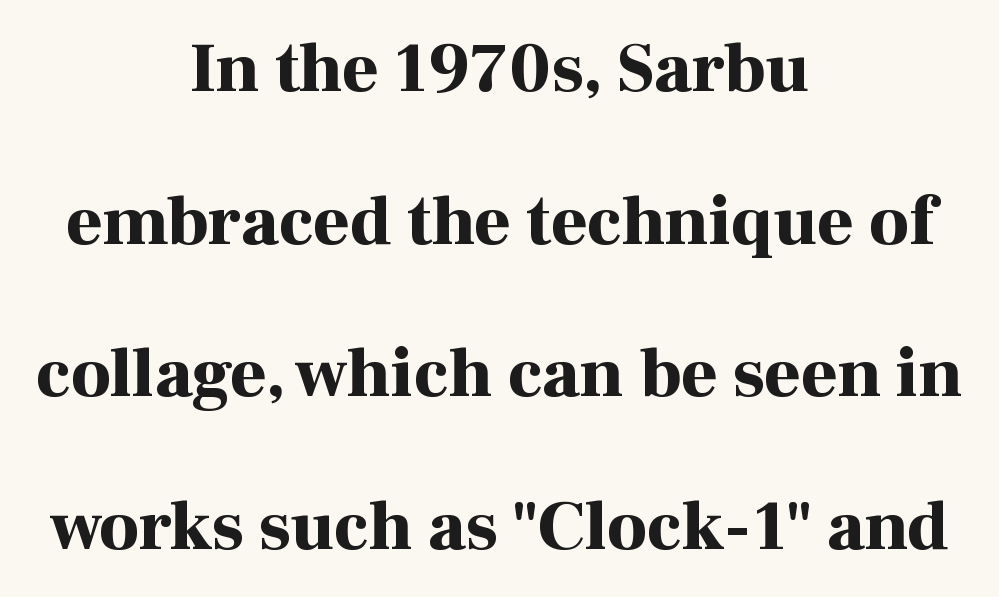
A dark, heavy texture on the line: the type is bold. Note: serifs present on the glyphs. The letters stand straight up with perfectly vertical stems. Leading: increased. Is this a fixed-width face? No — the glyphs have proportional, varying widths.
